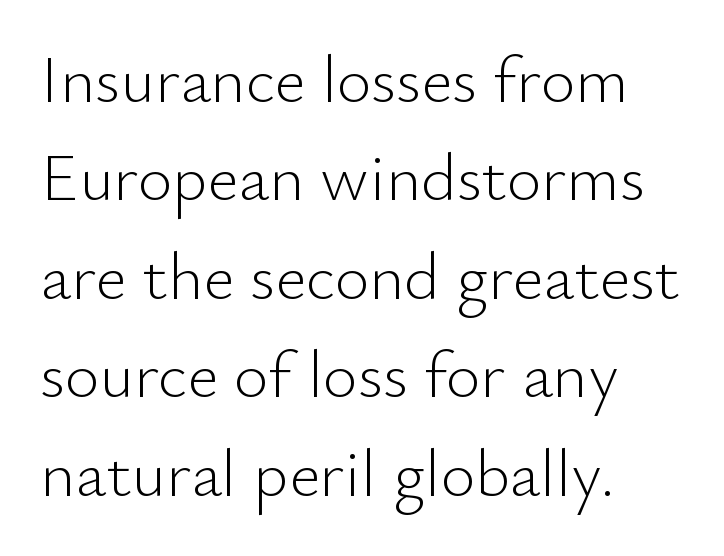
Does the type have serifs? No, each stem ends abruptly. The specimen reads as upright at a glance. Caption: standard tracking, unaltered. Stroke thickness stays within the range of a standard reading face or lighter. No word sits above an underline. A student would call this left alignment; a typographer would say flush left, rag right.
